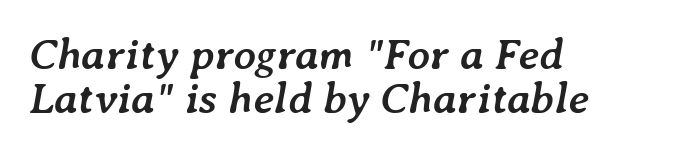
{"italic": "yes", "lean": "right", "slant_degrees": 7, "bold": "yes", "weight": "semibold", "width": "normal", "stroke_contrast": "low", "x_height": "medium", "monospaced": "no", "underline": "no", "align": "left", "line_spacing": "tight", "line_spacing_ratio": 0.99, "letter_spacing": "normal", "letter_spacing_em": 0.0, "glyph_px": 44}
